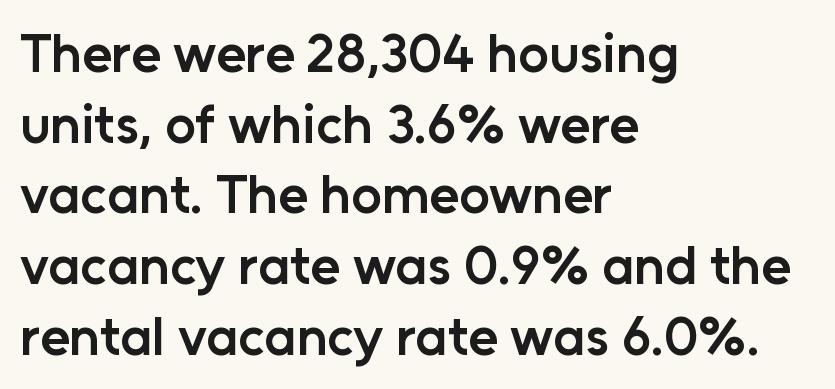
Unmarked baselines from the first word to the last. The horizontal fit of the characters is conventional and even. You could not count columns in this text — the font is proportionally spaced. No italicization has been applied; the sample stays upright. The ragged edge is on the right, which tells us the setting is flush left.
